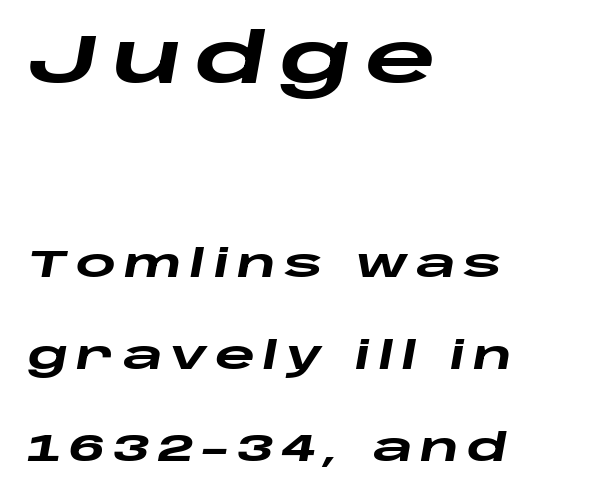
{"italic": "yes", "lean": "right", "slant_degrees": 10, "bold": "yes", "weight": "heavy", "width": "wide", "stroke_contrast": "low", "x_height": "large", "monospaced": "no", "underline": "no", "align": "left", "line_spacing": "loose", "line_spacing_ratio": 2.36, "larger_block": "first", "size_ratio": 1.77, "glyph_px": 69}
